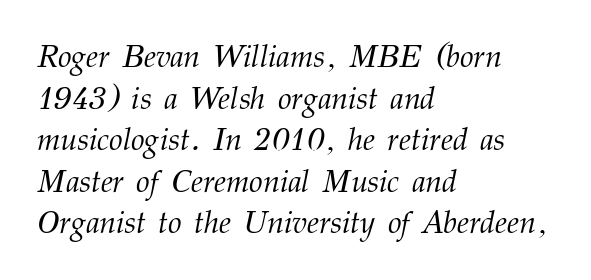
The image shows 31 px light serif type, italic (leaning right); set left-aligned, normal line spacing (1.34x), normal letter spacing, not underlined; medium stroke contrast and a medium x-height.
